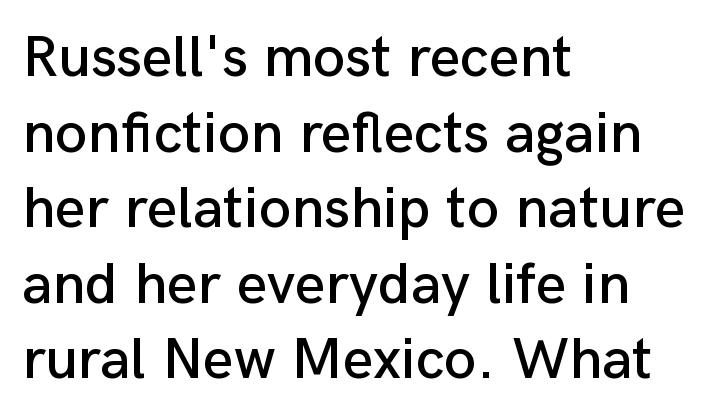
Each letter keeps its own natural width here, so spacing adapts to shape. Vertically, the passage feels balanced, rows spaced as you'd expect. Ordinary non-slanted type is in use. Rule under the text: the space is simply empty. The ragged edge is on the right, which tells us the setting is flush left. There is no visible air inserted between adjacent glyphs.
